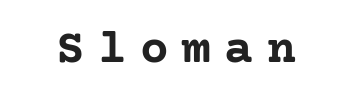
{"serif": "yes", "italic": "no", "bold": "yes", "weight": "semibold", "width": "normal", "stroke_contrast": "low", "x_height": "medium", "underline": "no", "letter_spacing": "wide", "letter_spacing_em": 0.28, "glyph_px": 48}
